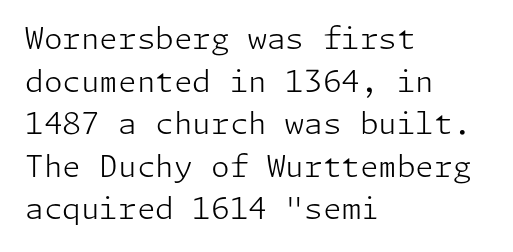
The image shows 30 px light sans-serif type, upright; set left-aligned, normal line spacing (1.42x), normal letter spacing, not underlined; low stroke contrast and a medium x-height.
